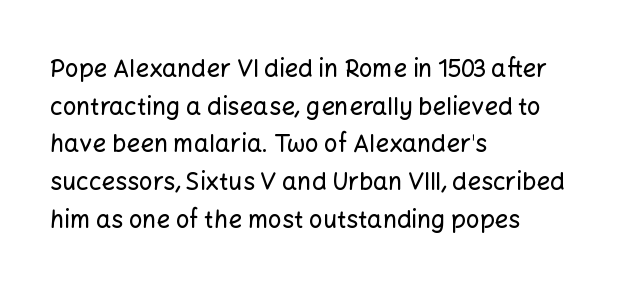
The image shows 24 px text type, upright; set left-aligned, normal line spacing (1.57x), normal letter spacing, not underlined.
